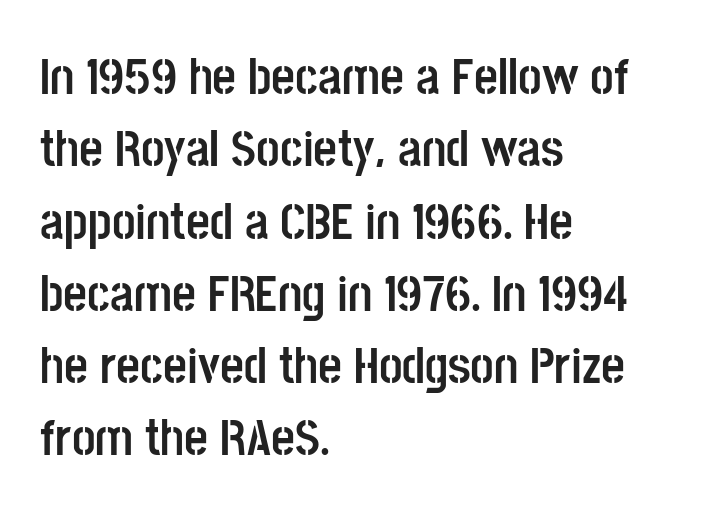
The passage shown is typeset with a sans-serif family. Think of a printed novel: that variable character pitch is what you see here. The paragraph shown leans on its left margin. These lines sit exactly where default settings would place them. Tall strokes in this sample are plumb rather than angled. The typesetting leans heavy: a genuine bold.
